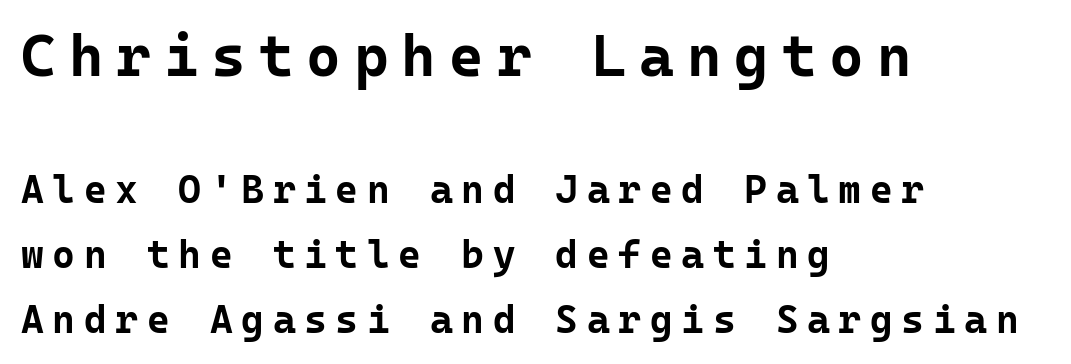
Q: Is the text bold? A: Yes.
Q: Is the text italic (slanted)? A: No, it is upright.
Q: Is the typeface a serif or a sans-serif typeface? A: Sans-serif.
Q: Is the text underlined? A: No.
Q: How is the paragraph aligned? A: Left-aligned.
Q: Is the spacing between letters normal or unusually wide? A: Unusually wide.
Q: Is the spacing between lines tight, normal or loose? A: Normal.
Q: Which block of text is set in a larger size, the first (top) or the second (bottom)? A: The first (top) one.
Q: Width (condensed, normal, or wide)? A: Normal.
Q: Stroke contrast? A: Low.
Q: x-height? A: Medium.
Q: Monospaced? A: Yes.
